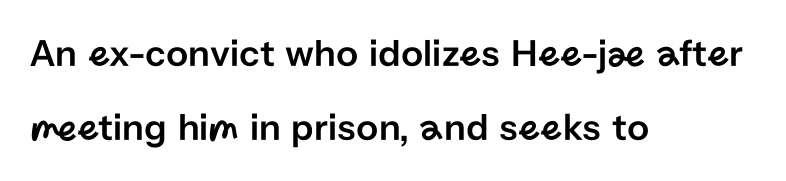
This rendering features lettering with no underline. Regarding leading, the lines here are spaced well apart. The passage shown has conventional tracking throughout. Do the characters align in a grid? No, the font is proportional.
